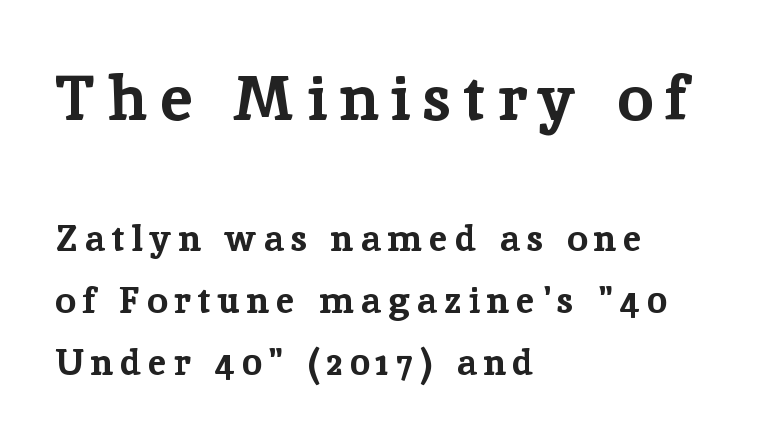
Character widths vary here, with narrow letters taking less room than wide ones. The strip under each line holds only bare page. The rendering uses a moderate line-height, typical for paragraphs. Examine the stroke ends and you'll spot serifs. It's the straight-up-and-down kind of type.
